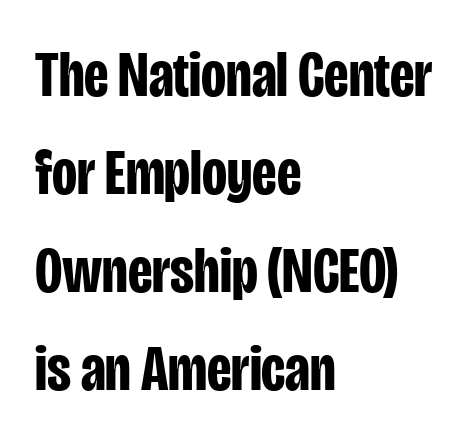
The image shows 65 px bold, condensed sans-serif type, upright; set left-aligned, normal line spacing (1.51x), normal letter spacing, not underlined; low stroke contrast and a large x-height.
